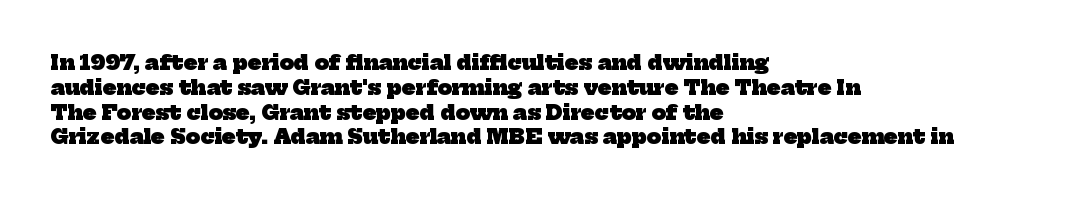
Caption: standard tracking, unaltered. Descenders hang freely into open space. Caption: multi-line text, flush left, ragged right. Chunky letters — that's bold for sure.
